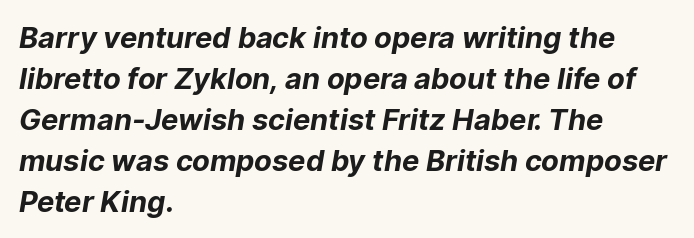
Q: Is the text bold? A: Yes.
Q: Is the typeface a serif or a sans-serif typeface? A: Sans-serif.
Q: Is the text underlined? A: No.
Q: How is the paragraph aligned? A: Left-aligned.
Q: Is the spacing between letters normal or unusually wide? A: Normal.
Q: Is the spacing between lines tight, normal or loose? A: Normal.
Q: Width (condensed, normal, or wide)? A: Normal.
Q: Stroke contrast? A: Low.
Q: x-height? A: Medium.
Q: Monospaced? A: No.
